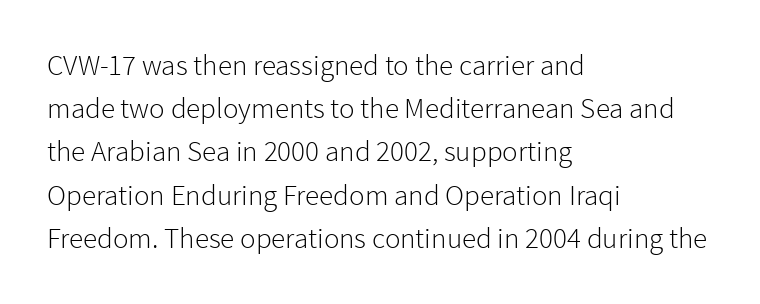
Counters stay open thanks to moderate or lighter strokes. The text block is weighted toward the left margin, trailing off unevenly rightward. In terms of letterform style, serifs are entirely absent. A typesetter would call this proportional, since set widths differ per character. Italic: no, the glyphs are upright roman.
